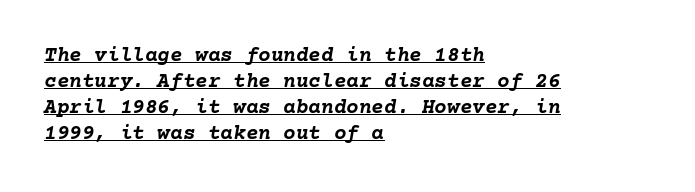
The image shows 21 px bold type, italic (leaning right); set left-aligned, line spacing 1.24x, normal letter spacing, underlined.
